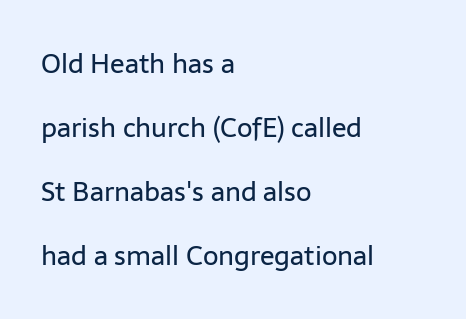
Casual observation: everything's shoved over to the left. The weight tops out at a normal text grade. The letterforms sit shoulder to shoulder at normal distance. Nobody drew a line under any word here. A typesetter would call this leading open, well beyond the default. The letters stand straight up with perfectly vertical stems.
